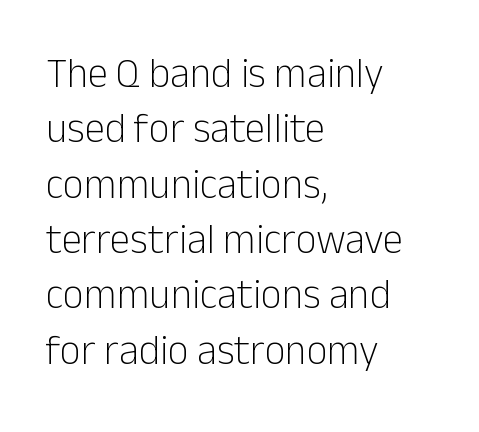
Q: Is the text bold? A: No.
Q: Is the text italic (slanted)? A: No, it is upright.
Q: Is the typeface a serif or a sans-serif typeface? A: Sans-serif.
Q: Is the text underlined? A: No.
Q: How is the paragraph aligned? A: Left-aligned.
Q: Is the spacing between letters normal or unusually wide? A: Normal.
Q: Is the spacing between lines tight, normal or loose? A: Normal.
Q: Width (condensed, normal, or wide)? A: Normal.
Q: Stroke contrast? A: Low.
Q: x-height? A: Medium.
Q: Monospaced? A: No.
